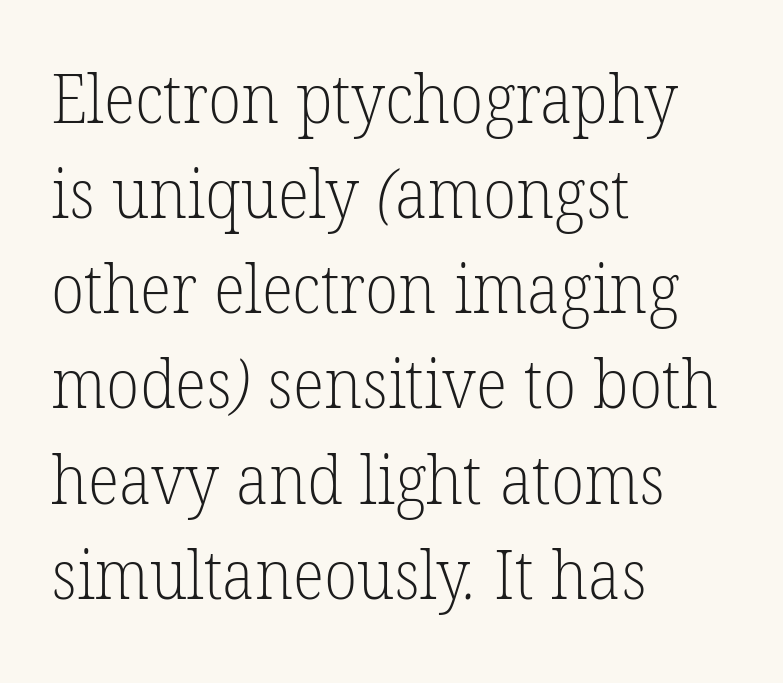
The image shows 67 px light serif type; set left-aligned, normal line spacing (1.42x), normal letter spacing, not underlined; low stroke contrast and a medium x-height.
